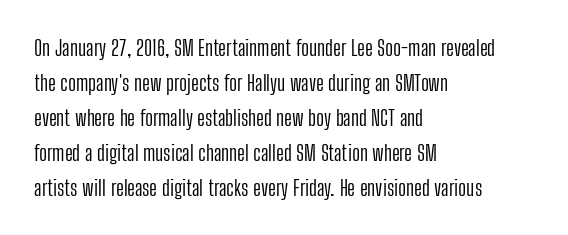
Q: Is the text bold? A: No.
Q: Is the text italic (slanted)? A: No, it is upright.
Q: Is the text underlined? A: No.
Q: How is the paragraph aligned? A: Left-aligned.
Q: Is the spacing between letters normal or unusually wide? A: Normal.
Q: Is the spacing between lines tight, normal or loose? A: Normal.
